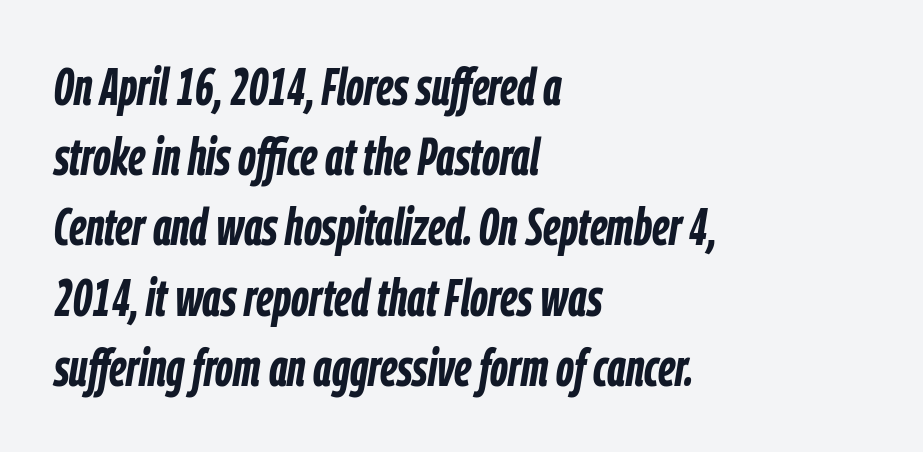
The image shows 52 px semibold, condensed type, italic (leaning right); set left-aligned, normal line spacing (1.35x), normal letter spacing, not underlined; low stroke contrast and a medium x-height.
